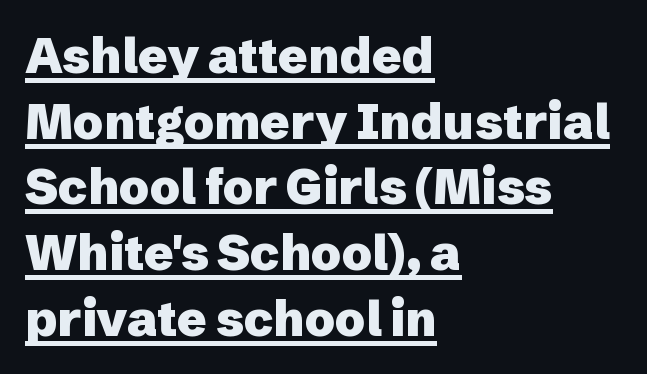
Looks like someone drew a line under every word here. Line starts are locked; line ends wander. Each letter keeps its own natural width here, so spacing adapts to shape. Note: no serifs on the glyphs.
